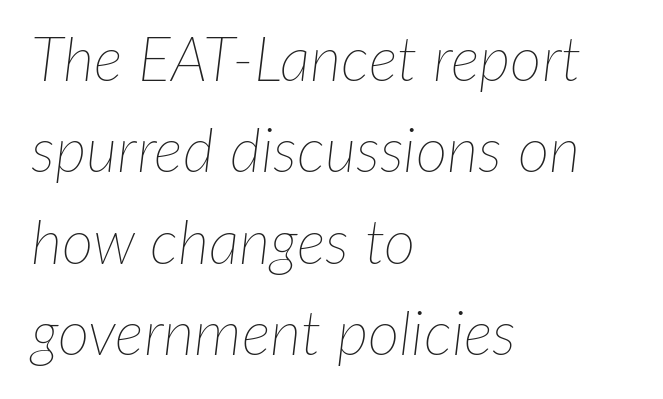
{"italic": "yes", "lean": "right", "slant_degrees": 7, "bold": "no", "weight": "thin", "width": "normal", "stroke_contrast": "low", "x_height": "medium", "monospaced": "no", "underline": "no", "align": "left", "line_spacing": "normal", "line_spacing_ratio": 1.5, "letter_spacing": "normal", "letter_spacing_em": 0.0, "glyph_px": 61}
